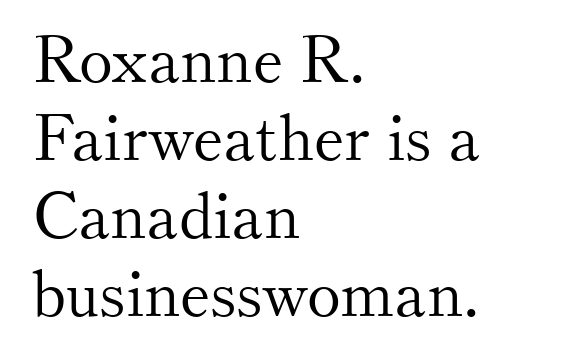
Q: Is the text bold? A: No.
Q: Is the text italic (slanted)? A: No, it is upright.
Q: Is the typeface a serif or a sans-serif typeface? A: Serif.
Q: Is the text underlined? A: No.
Q: How is the paragraph aligned? A: Left-aligned.
Q: Is the spacing between letters normal or unusually wide? A: Normal.
Q: Width (condensed, normal, or wide)? A: Normal.
Q: Stroke contrast? A: Medium.
Q: x-height? A: Small.
Q: Monospaced? A: No.
